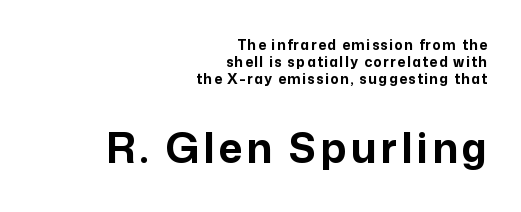
The image shows 41 px bold sans-serif type, upright; set right-aligned, line spacing 1.23x, not underlined; the second (bottom) block is 2.93x larger; low stroke contrast and a medium x-height.
